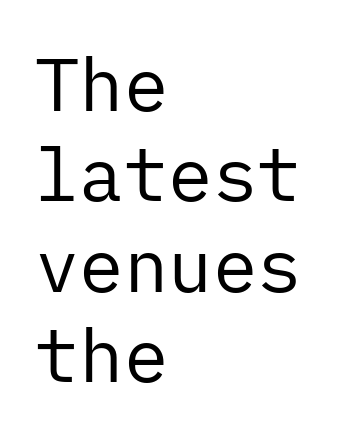
{"serif": "no", "italic": "no", "bold": "no", "weight": "regular", "width": "normal", "stroke_contrast": "low", "x_height": "medium", "underline": "no", "align": "left", "line_spacing_ratio": 1.22, "letter_spacing": "normal", "letter_spacing_em": 0.0, "glyph_px": 74}
